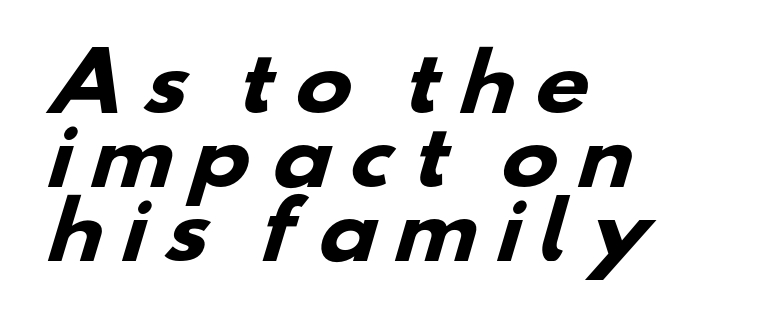
Students, observe: this is what under-led, compact text looks like. Is the block centered? No — it sits flush against the left margin. A bare baseline throughout the passage. The type family on display is of the sans-serif kind. The characters look thick and weighty, a clear bold.
